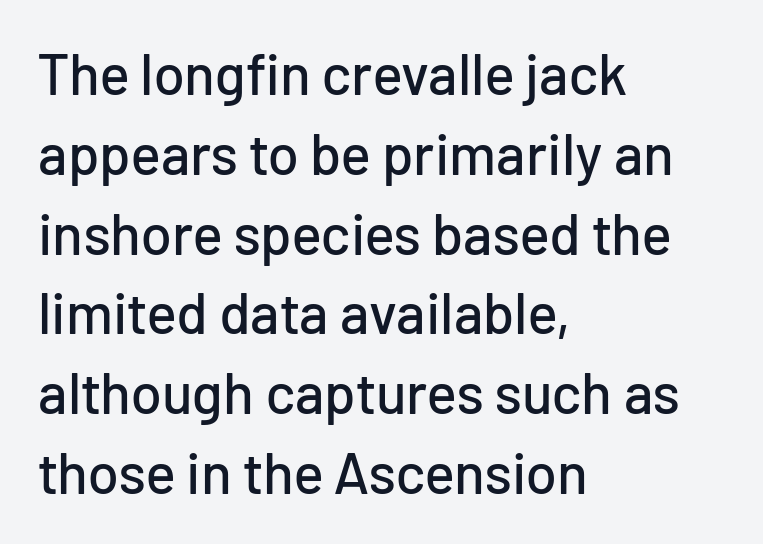
The image shows 57 px sans-serif type, upright; set left-aligned, normal line spacing (1.4x), normal letter spacing, not underlined; low stroke contrast and a medium x-height.
